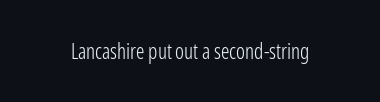
{"italic": "no", "bold": "no", "underline": "no", "letter_spacing": "normal", "letter_spacing_em": 0.0, "glyph_px": 21}
